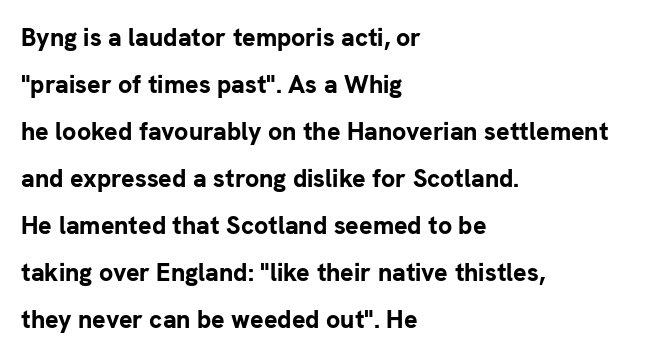
Q: Is the text bold? A: Yes.
Q: Is the text italic (slanted)? A: No, it is upright.
Q: Is the text underlined? A: No.
Q: How is the paragraph aligned? A: Left-aligned.
Q: Is the spacing between letters normal or unusually wide? A: Normal.
